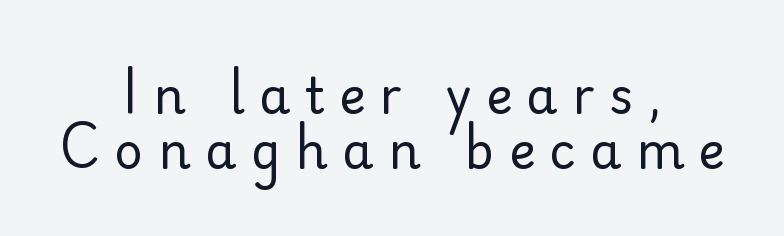
{"serif": "no", "italic": "no", "bold": "no", "weight": "regular", "width": "normal", "stroke_contrast": "low", "x_height": "small", "monospaced": "no", "underline": "no", "align": "center", "line_spacing": "tight", "line_spacing_ratio": 1.1, "letter_spacing": "wide", "letter_spacing_em": 0.29, "glyph_px": 50}
